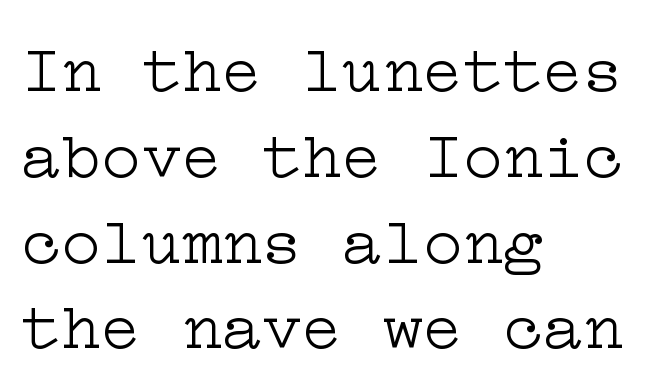
{"serif": "yes", "italic": "no", "bold": "no", "weight": "light", "width": "wide", "stroke_contrast": "low", "x_height": "medium", "underline": "no", "align": "left", "line_spacing": "normal", "line_spacing_ratio": 1.28, "letter_spacing": "normal", "letter_spacing_em": 0.0, "glyph_px": 67}
